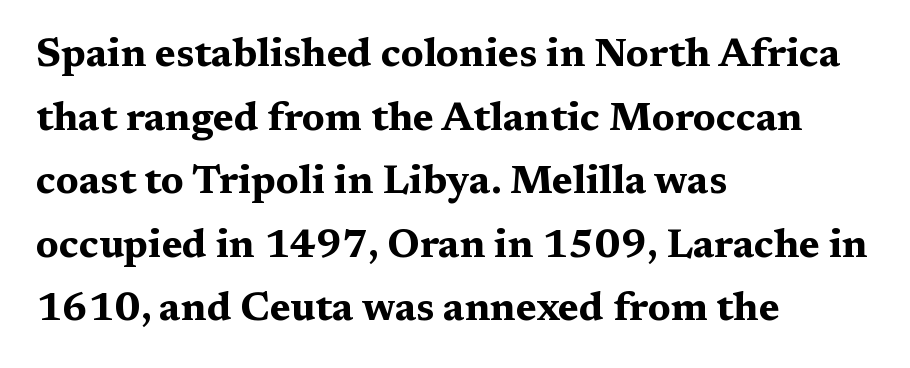
The image shows 40 px bold, wide serif type, upright; set left-aligned, normal line spacing (1.59x), normal letter spacing, not underlined; medium stroke contrast and a medium x-height.
